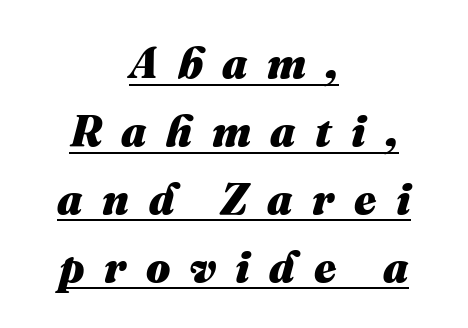
Every row of glyphs is offset so its center matches the block's center. Italic: yes, the glyphs are oblique. This is heavy type, rendered in bold. Compared with undecorated copy, this sample adds a rule below the words.
